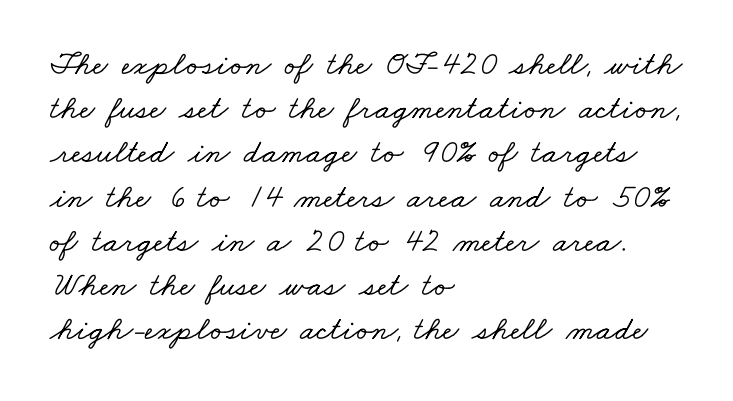
{"serif": "yes", "width": "wide", "stroke_contrast": "low", "x_height": "small", "monospaced": "no", "underline": "no", "align": "left", "line_spacing": "normal", "line_spacing_ratio": 1.3, "letter_spacing": "normal", "letter_spacing_em": 0.0, "glyph_px": 34}
